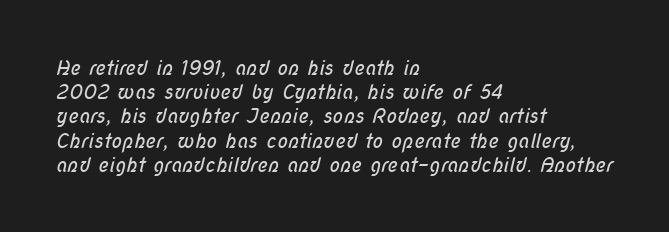
The image shows 20 px text type; set left-aligned, line spacing 1.21x, normal letter spacing, not underlined.
